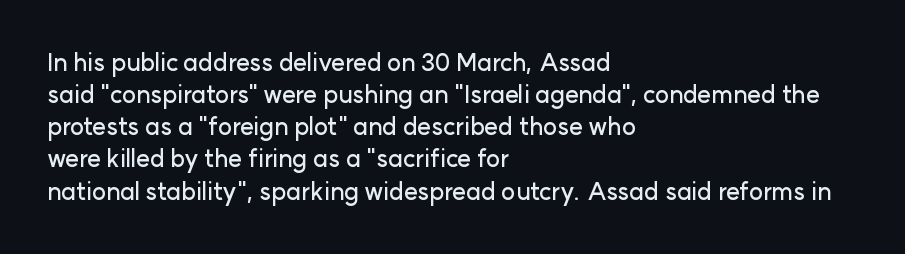
Q: Is the text italic (slanted)? A: No, it is upright.
Q: Is the text underlined? A: No.
Q: How is the paragraph aligned? A: Left-aligned.
Q: Is the spacing between letters normal or unusually wide? A: Normal.
Q: Is the spacing between lines tight, normal or loose? A: Normal.
